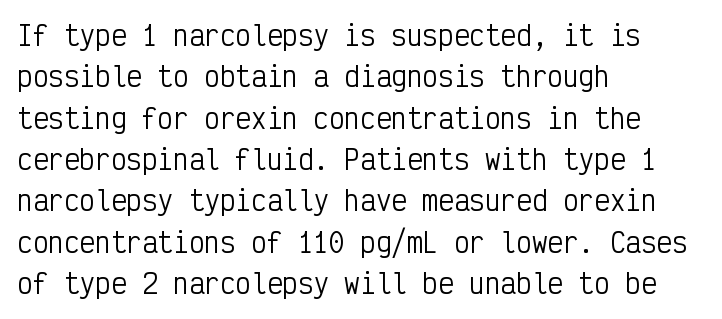
Each stroke keeps to a modest, everyday thickness or less. Whoever set this chose a conventional vertical rhythm. Caption: multi-line text, flush left, ragged right. Underlining? Definitely not there.
